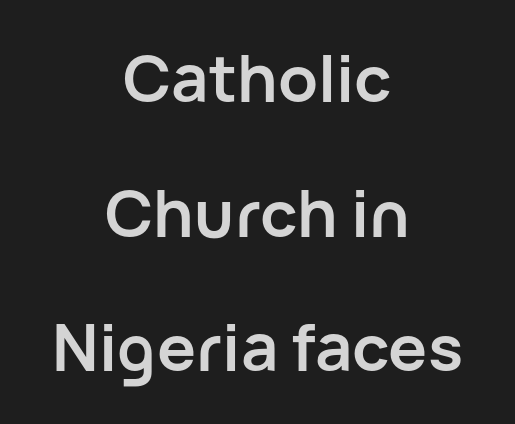
Each row of text sits above clean, open space. The letters carry no serifs — their stems end cleanly without finishing strokes. Whoever set this chose breathing room over compactness in the vertical rhythm. The font's upright variant was chosen for this text.
